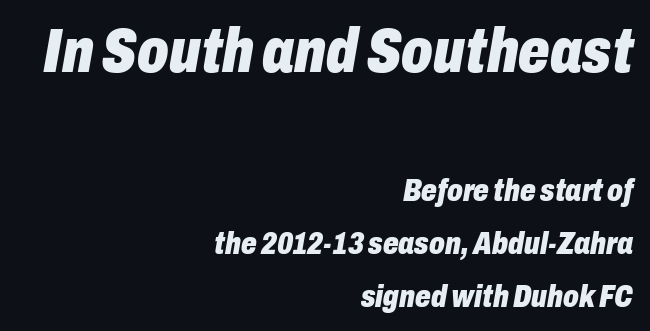
The image shows 62 px heavy, condensed type, italic (leaning right); set right-aligned, line spacing 1.71x, normal letter spacing, not underlined; the first (top) block is 2.0x larger; low stroke contrast and a medium x-height.
